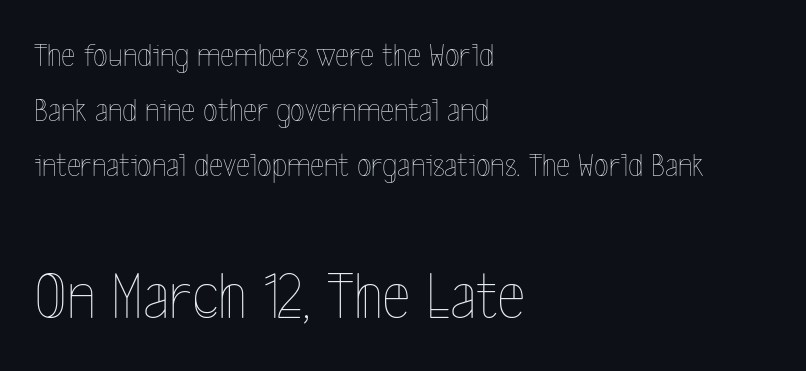
{"italic": "no", "bold": "no", "weight": "thin", "width": "condensed", "x_height": "medium", "monospaced": "no", "underline": "no", "align": "left", "line_spacing": "normal", "line_spacing_ratio": 1.62, "letter_spacing": "normal", "letter_spacing_em": 0.0, "larger_block": "second", "size_ratio": 2.0, "glyph_px": 68}
